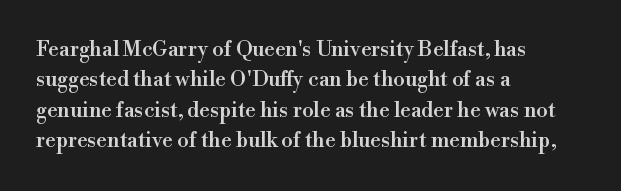
Q: Is the text italic (slanted)? A: No, it is upright.
Q: Is the text underlined? A: No.
Q: How is the paragraph aligned? A: Left-aligned.
Q: Is the spacing between letters normal or unusually wide? A: Normal.
Q: Is the spacing between lines tight, normal or loose? A: Normal.
